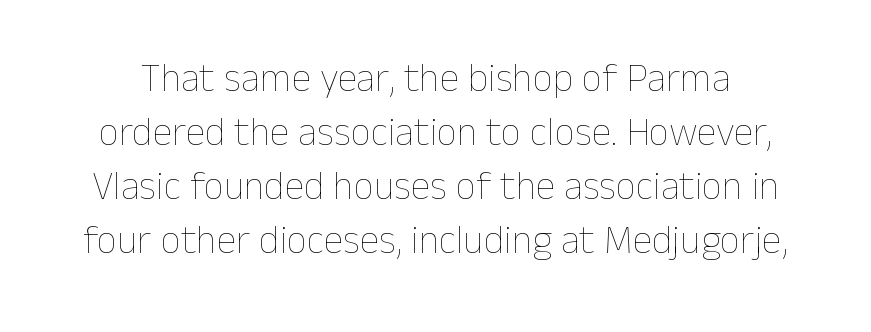
{"italic": "no", "bold": "no", "weight": "thin", "width": "normal", "stroke_contrast": "low", "x_height": "medium", "monospaced": "no", "underline": "no", "line_spacing": "normal", "line_spacing_ratio": 1.35, "letter_spacing": "normal", "letter_spacing_em": 0.0, "glyph_px": 40}
